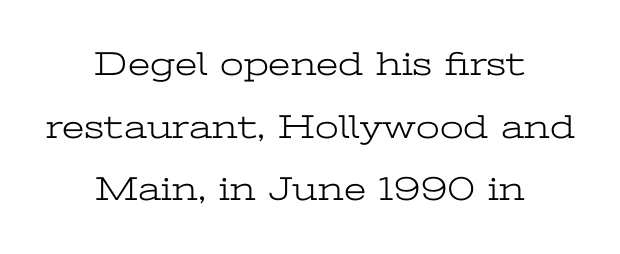
Stroke terminals: seriffed. Visually the block forms a symmetrical silhouette, jagged on both flanks. The face used here is proportionally spaced, like ordinary book or web type. Is this a heavy cut? Hardly; it is regular or lighter. The rendering keeps characters at their native spacing. Clear beneath every line of the passage.
